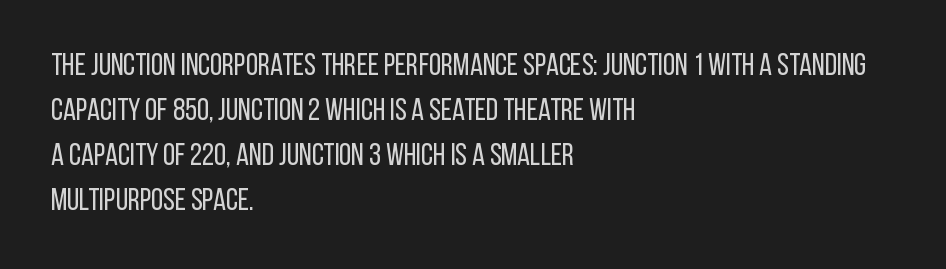
{"serif": "no", "italic": "no", "bold": "no", "weight": "regular", "width": "condensed", "stroke_contrast": "low", "x_height": "large", "monospaced": "no", "underline": "no", "align": "left", "line_spacing": "normal", "line_spacing_ratio": 1.45, "letter_spacing": "normal", "letter_spacing_em": 0.0, "glyph_px": 31}
